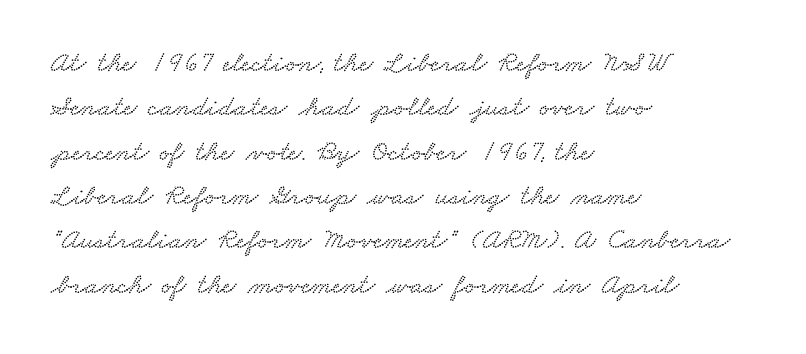
{"serif": "yes", "width": "wide", "stroke_contrast": "low", "x_height": "small", "monospaced": "no", "underline": "no", "align": "left", "line_spacing": "normal", "line_spacing_ratio": 1.53, "letter_spacing": "normal", "letter_spacing_em": 0.0, "glyph_px": 29}
